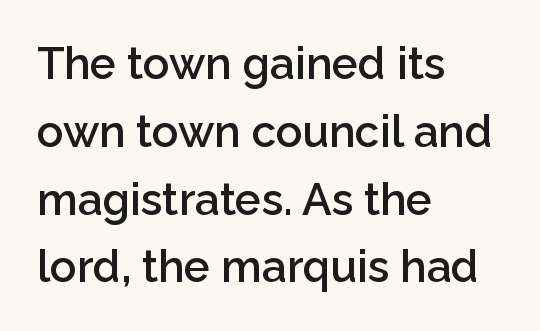
There is no visible air inserted between adjacent glyphs. The rendering uses natural spacing where letterforms have individual widths. No italicization has been applied; the sample stays upright. Each row of text sits above clean, open space.
